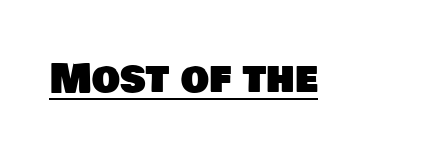
Is this a fixed-width face? No — the glyphs have proportional, varying widths. The rendered words wear a rule along their underside. No extra tracking has been applied to these lines. Check where the strokes stop: nothing finishes them off — pure sans.
